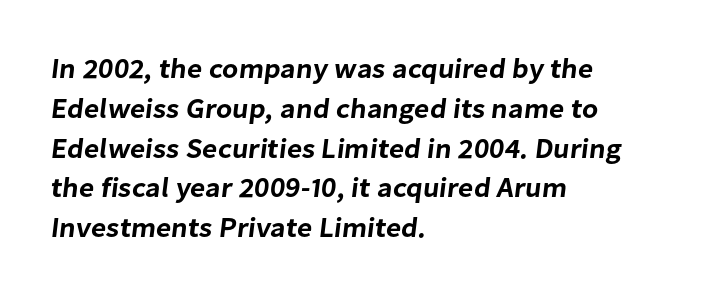
{"serif": "no", "width": "normal", "stroke_contrast": "low", "x_height": "medium", "monospaced": "no", "underline": "no", "align": "left", "line_spacing": "normal", "line_spacing_ratio": 1.42, "letter_spacing": "normal", "letter_spacing_em": 0.0, "glyph_px": 28}
